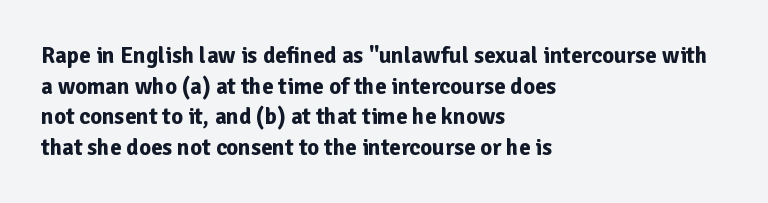
The image shows 23 px bold type, upright; set left-aligned, normal line spacing (1.33x), normal letter spacing, not underlined.
